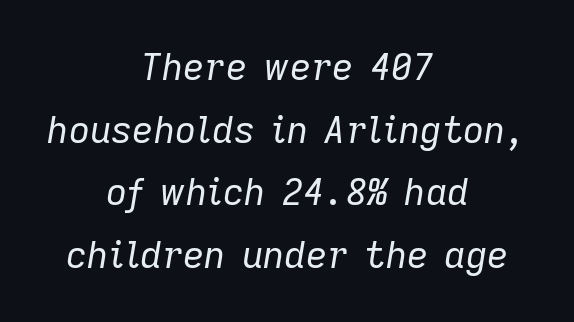
The image shows 37 px regular-weight type, italic (leaning right); set centered, normal line spacing (1.69x), normal letter spacing, not underlined; low stroke contrast and a medium x-height.
